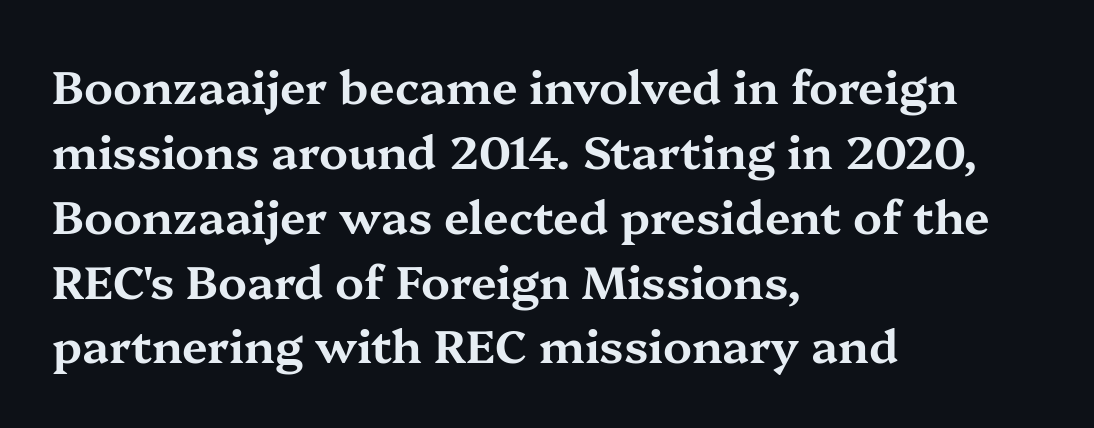
Q: Is the text italic (slanted)? A: No, it is upright.
Q: Is the typeface a serif or a sans-serif typeface? A: Serif.
Q: Is the text underlined? A: No.
Q: How is the paragraph aligned? A: Left-aligned.
Q: Is the spacing between letters normal or unusually wide? A: Normal.
Q: Is the spacing between lines tight, normal or loose? A: Normal.
Q: Width (condensed, normal, or wide)? A: Wide.
Q: Stroke contrast? A: Medium.
Q: x-height? A: Medium.
Q: Monospaced? A: No.
